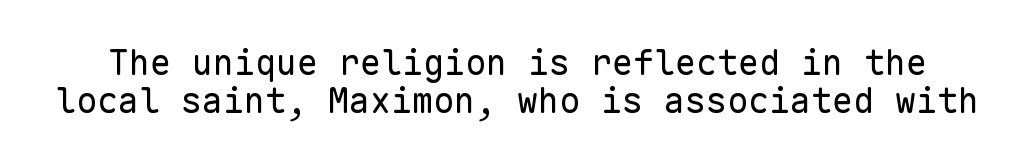
In terms of letterspacing, this is plain default setting. Nothing heavy about these letters — not bold at all. Posture: vertical. A typesetter would label this face a sans. Descenders hang freely into open space.
